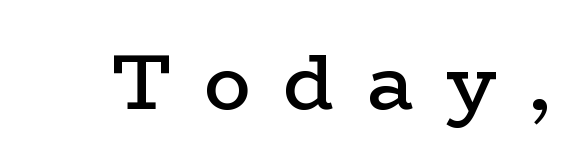
You could not count columns in this text — the font is proportionally spaced. The space beneath each line is pristine and unruled. The typeface chosen for these lines features serifs. The letters stand straight up with perfectly vertical stems. Typesetter's note: demi weight, one step under bold. In terms of letterspacing, this is a distinctly airy, spread setting.
